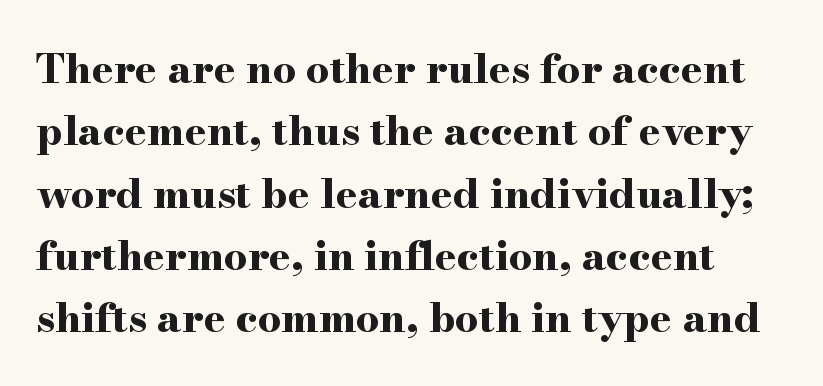
Q: Is the text bold? A: Yes.
Q: Is the text italic (slanted)? A: No, it is upright.
Q: Is the typeface a serif or a sans-serif typeface? A: Serif.
Q: Is the text underlined? A: No.
Q: Is the spacing between letters normal or unusually wide? A: Normal.
Q: Is the spacing between lines tight, normal or loose? A: Normal.
Q: Width (condensed, normal, or wide)? A: Wide.
Q: Stroke contrast? A: High.
Q: x-height? A: Small.
Q: Monospaced? A: No.
